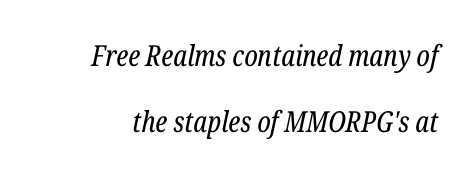
The image shows 29 px regular-weight, condensed serif type, italic (leaning right); set loose line spacing (2.29x), normal letter spacing, not underlined; low stroke contrast and a medium x-height.
